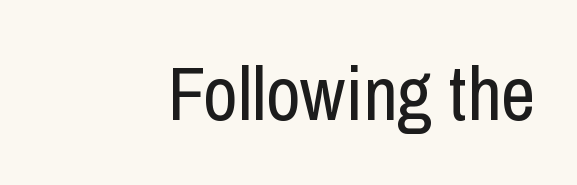
The image shows 76 px regular-weight, condensed sans-serif type, upright; set right-aligned, normal letter spacing, not underlined; low stroke contrast and a medium x-height.
